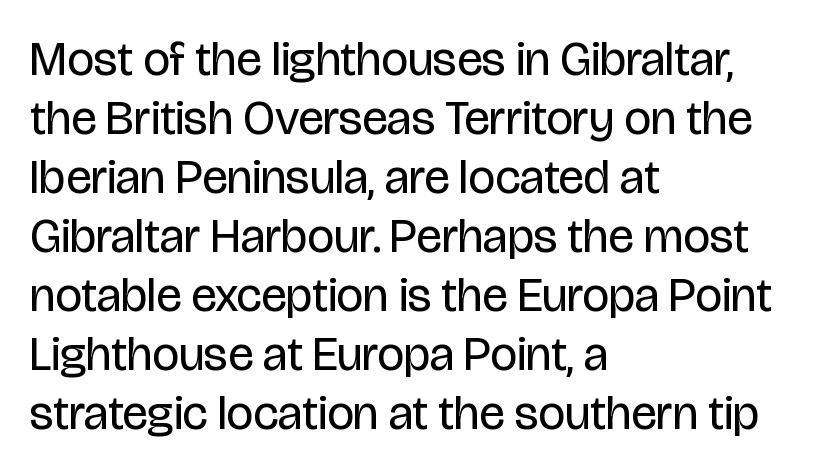
Q: Is the text bold? A: No.
Q: Is the text italic (slanted)? A: No, it is upright.
Q: Is the typeface a serif or a sans-serif typeface? A: Sans-serif.
Q: Is the text underlined? A: No.
Q: How is the paragraph aligned? A: Left-aligned.
Q: Is the spacing between letters normal or unusually wide? A: Normal.
Q: Width (condensed, normal, or wide)? A: Condensed.
Q: Stroke contrast? A: Low.
Q: x-height? A: Large.
Q: Monospaced? A: No.
